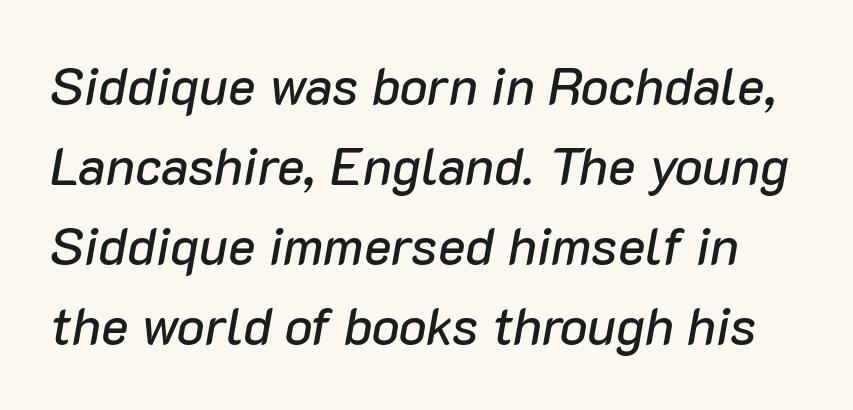
The image shows 52 px text type, italic (leaning right); set normal line spacing (1.54x), normal letter spacing, not underlined; low stroke contrast and a medium x-height.
